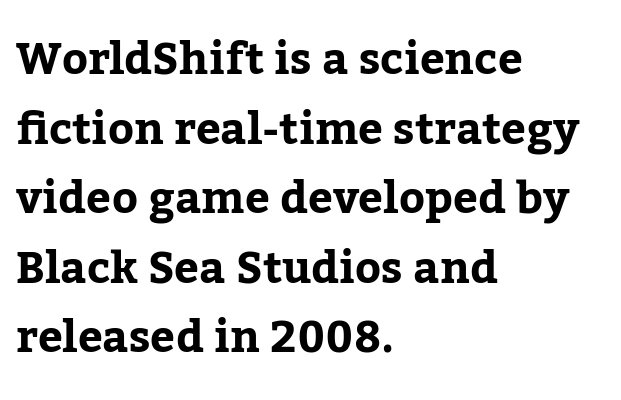
The image shows 44 px bold serif type, upright; set left-aligned, normal line spacing (1.58x), normal letter spacing, not underlined; low stroke contrast and a medium x-height.
